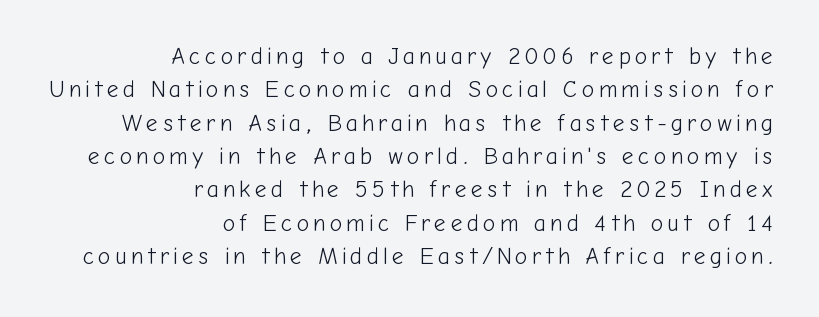
Q: Is the text bold? A: No.
Q: Is the text italic (slanted)? A: No, it is upright.
Q: Is the text underlined? A: No.
Q: How is the paragraph aligned? A: Right-aligned.
Q: Is the spacing between lines tight, normal or loose? A: Normal.
